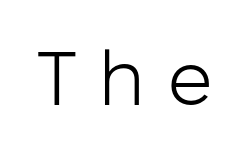
Q: Is the text bold? A: No.
Q: Is the text italic (slanted)? A: No, it is upright.
Q: Is the typeface a serif or a sans-serif typeface? A: Sans-serif.
Q: Is the text underlined? A: No.
Q: Is the spacing between letters normal or unusually wide? A: Unusually wide.
Q: Width (condensed, normal, or wide)? A: Normal.
Q: Stroke contrast? A: Low.
Q: x-height? A: Medium.
Q: Monospaced? A: No.
